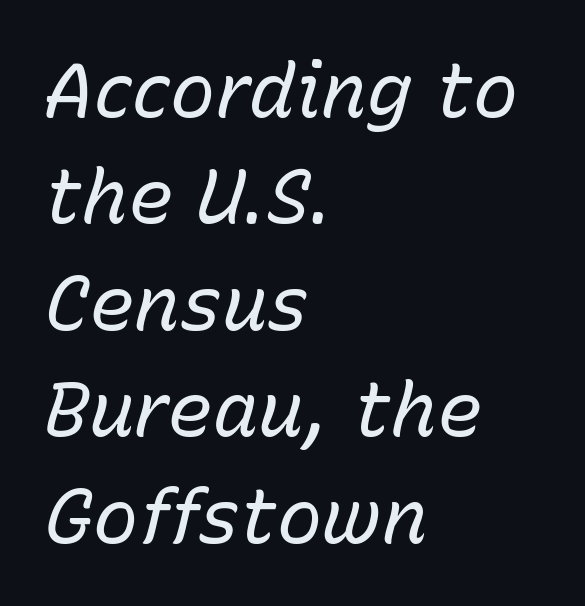
Q: Is the text bold? A: No.
Q: Is the text italic (slanted)? A: Yes, it leans right by about 15 degrees.
Q: Is the text underlined? A: No.
Q: How is the paragraph aligned? A: Left-aligned.
Q: Is the spacing between letters normal or unusually wide? A: Normal.
Q: Is the spacing between lines tight, normal or loose? A: Normal.
Q: Width (condensed, normal, or wide)? A: Normal.
Q: Stroke contrast? A: Low.
Q: x-height? A: Medium.
Q: Monospaced? A: No.
